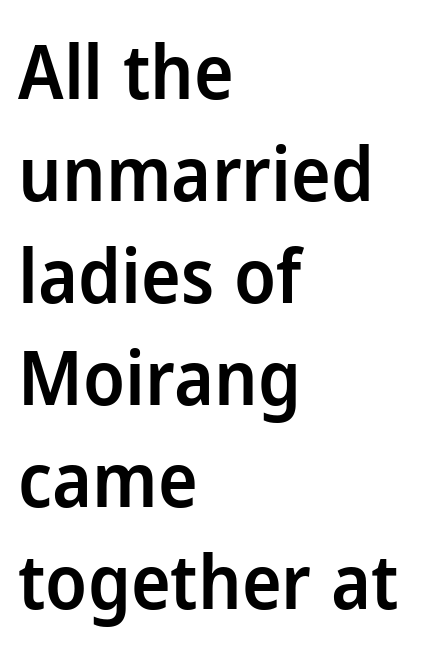
The image shows 75 px semibold sans-serif type, upright; set left-aligned, normal line spacing (1.36x), normal letter spacing, not underlined; low stroke contrast and a medium x-height.
